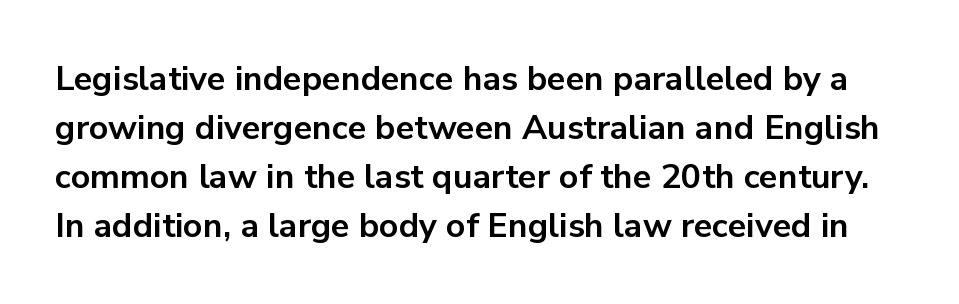
Q: Is the text bold? A: Yes.
Q: Is the text italic (slanted)? A: No, it is upright.
Q: Is the typeface a serif or a sans-serif typeface? A: Sans-serif.
Q: Is the text underlined? A: No.
Q: Is the spacing between letters normal or unusually wide? A: Normal.
Q: Is the spacing between lines tight, normal or loose? A: Normal.
Q: Width (condensed, normal, or wide)? A: Normal.
Q: Stroke contrast? A: Low.
Q: x-height? A: Medium.
Q: Monospaced? A: No.
